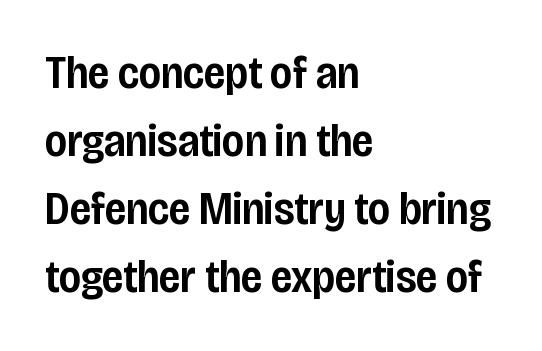
{"serif": "no", "italic": "no", "bold": "semi", "weight": "semibold", "width": "condensed", "stroke_contrast": "low", "x_height": "large", "monospaced": "no", "underline": "no", "align": "left", "line_spacing": "normal", "line_spacing_ratio": 1.48, "letter_spacing": "normal", "letter_spacing_em": 0.0, "glyph_px": 46}
